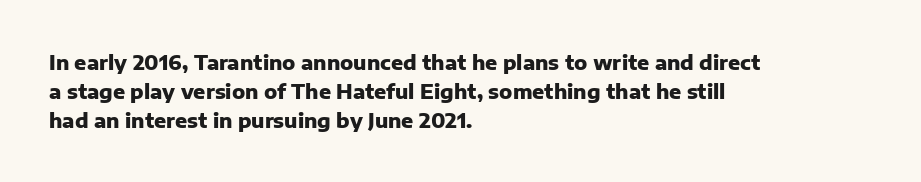
The image shows 20 px bold type, upright; set left-aligned, normal line spacing (1.45x), normal letter spacing, not underlined.
